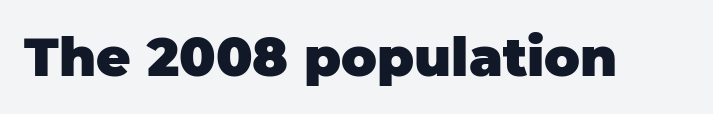
Q: Is the text bold? A: Yes.
Q: Is the text italic (slanted)? A: No, it is upright.
Q: Is the typeface a serif or a sans-serif typeface? A: Sans-serif.
Q: Is the text underlined? A: No.
Q: Is the spacing between letters normal or unusually wide? A: Normal.
Q: Width (condensed, normal, or wide)? A: Normal.
Q: Stroke contrast? A: Low.
Q: x-height? A: Large.
Q: Monospaced? A: No.
